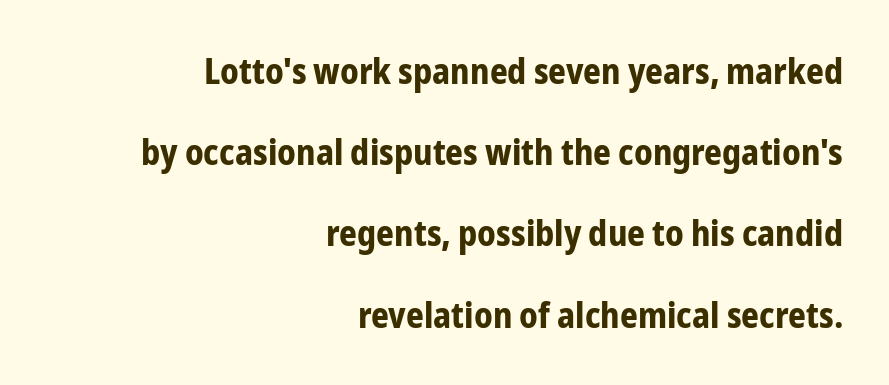
The image shows 35 px bold, condensed sans-serif type, upright; set right-aligned, loose line spacing (2.32x), normal letter spacing, not underlined; low stroke contrast and a medium x-height.
